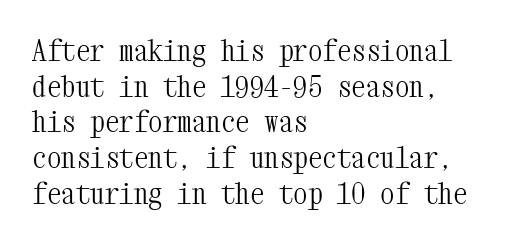
The image shows 29 px light, condensed serif type, upright, monospaced; set left-aligned, line spacing 1.23x, normal letter spacing, not underlined; medium stroke contrast and a medium x-height.
